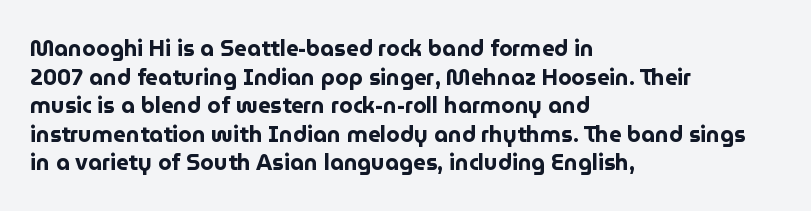
Q: Is the text bold? A: Yes.
Q: Is the text italic (slanted)? A: No, it is upright.
Q: Is the text underlined? A: No.
Q: How is the paragraph aligned? A: Left-aligned.
Q: Is the spacing between letters normal or unusually wide? A: Normal.
Q: Is the spacing between lines tight, normal or loose? A: Normal.
